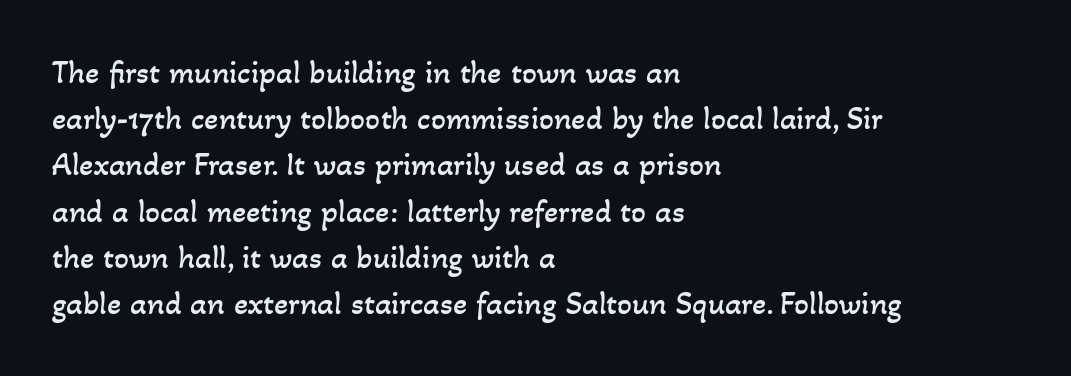
The image shows 33 px regular-weight type; set left-aligned, normal line spacing (1.4x), normal letter spacing, not underlined; low stroke contrast and a small x-height.
